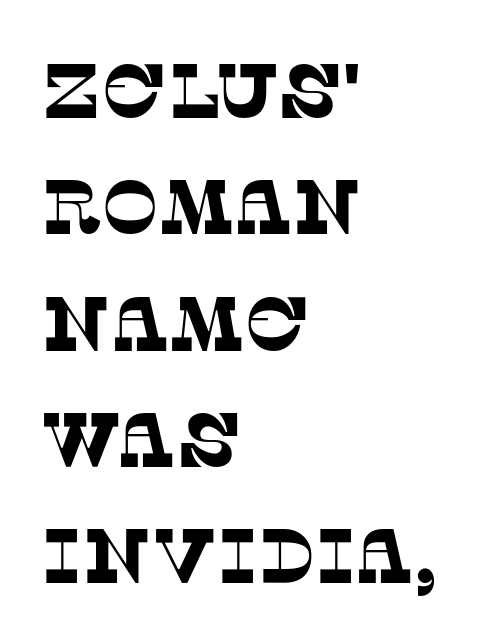
Q: Is the typeface a serif or a sans-serif typeface? A: Serif.
Q: Is the text underlined? A: No.
Q: How is the paragraph aligned? A: Left-aligned.
Q: Is the spacing between letters normal or unusually wide? A: Normal.
Q: Is the spacing between lines tight, normal or loose? A: Normal.
Q: Width (condensed, normal, or wide)? A: Normal.
Q: Stroke contrast? A: Low.
Q: x-height? A: Large.
Q: Monospaced? A: No.
